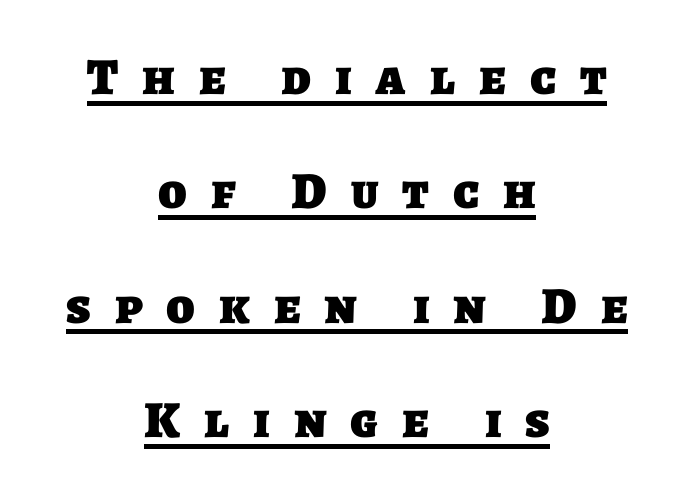
{"serif": "no", "bold": "yes", "weight": "heavy", "width": "normal", "stroke_contrast": "low", "x_height": "large", "monospaced": "no", "underline": "yes", "align": "center", "line_spacing": "loose", "line_spacing_ratio": 2.2, "letter_spacing": "wide", "letter_spacing_em": 0.46, "glyph_px": 52}
